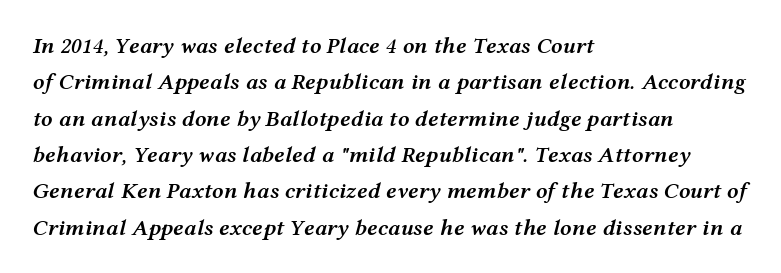
The image shows 23 px text type, italic (leaning right); set left-aligned, normal line spacing (1.58x), normal letter spacing, not underlined.
